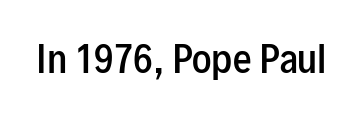
I'd call this a sans setting — the letters go barefoot. This is roman type, the default non-slanted kind. Quick note: underline off. Varying glyph widths throughout — classic text-font behaviour. Honestly, the letter spacing is just normal — you wouldn't notice it.
